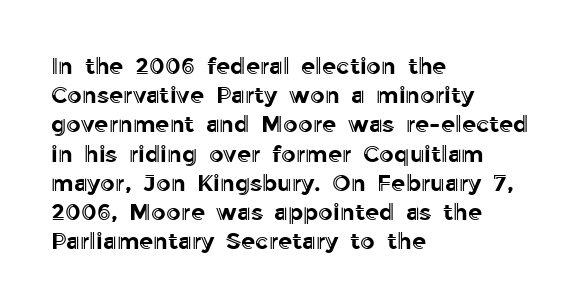
The image shows 23 px text type, upright; set left-aligned, normal line spacing (1.27x), normal letter spacing, not underlined.
